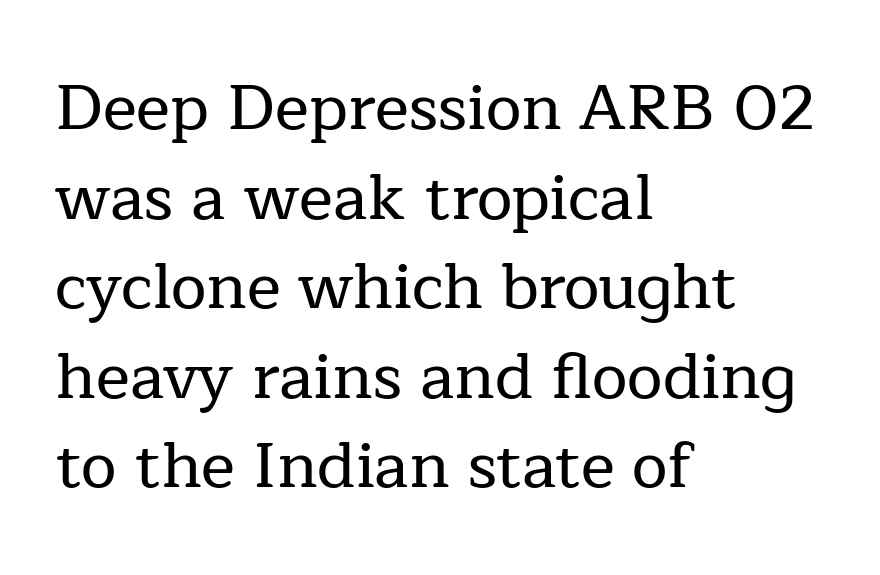
Q: Is the text italic (slanted)? A: No, it is upright.
Q: Is the typeface a serif or a sans-serif typeface? A: Serif.
Q: Is the text underlined? A: No.
Q: How is the paragraph aligned? A: Left-aligned.
Q: Is the spacing between letters normal or unusually wide? A: Normal.
Q: Is the spacing between lines tight, normal or loose? A: Normal.
Q: Width (condensed, normal, or wide)? A: Normal.
Q: Stroke contrast? A: Low.
Q: x-height? A: Medium.
Q: Monospaced? A: No.
